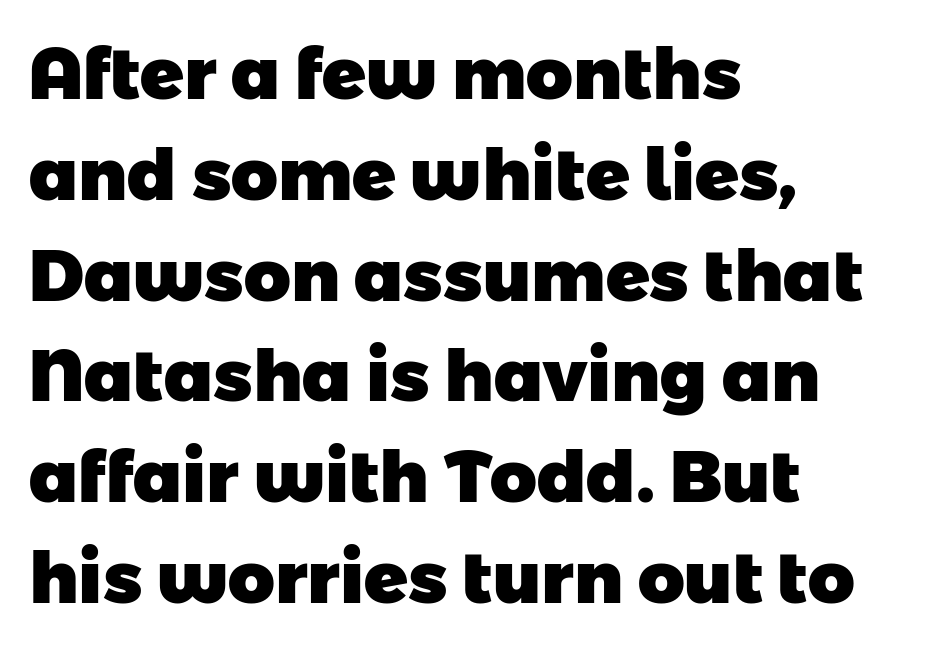
{"serif": "no", "bold": "yes", "weight": "heavy", "width": "normal", "stroke_contrast": "low", "x_height": "medium", "monospaced": "no", "underline": "no", "align": "left", "line_spacing": "normal", "line_spacing_ratio": 1.4, "letter_spacing": "normal", "letter_spacing_em": 0.0, "glyph_px": 72}
